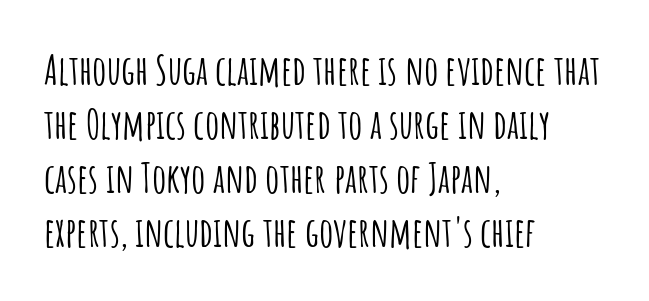
The image shows 40 px condensed sans-serif type, upright; set left-aligned, normal line spacing (1.35x), normal letter spacing, not underlined; low stroke contrast and a large x-height.
